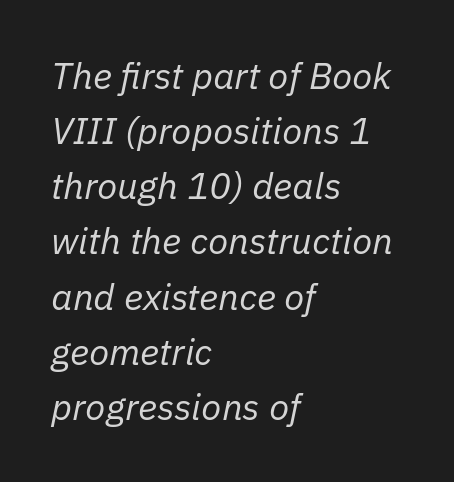
Teacher's note: observe the even left margin — that is flush-left alignment. Is this a heavy cut? Hardly; it is regular or lighter. Italic? Definitely — the glyphs are oblique. This rendering features lettering with no underline. Glyph-to-glyph distance matches everyday printed text. Horizontal bands of white between lines are of average thickness.
